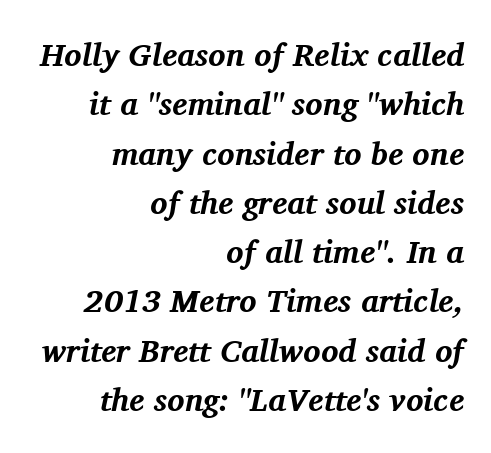
{"serif": "yes", "italic": "yes", "lean": "right", "slant_degrees": 11, "bold": "yes", "weight": "bold", "width": "normal", "stroke_contrast": "medium", "x_height": "medium", "monospaced": "no", "underline": "no", "align": "right", "line_spacing": "normal", "line_spacing_ratio": 1.54, "letter_spacing": "normal", "letter_spacing_em": 0.0, "glyph_px": 32}
